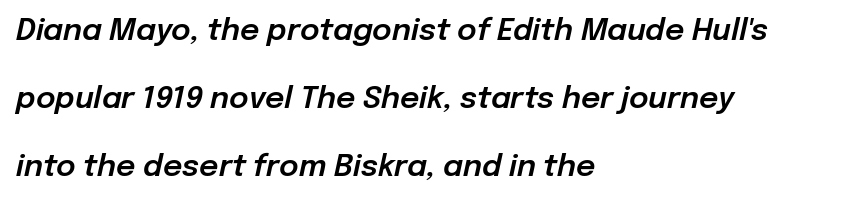
The image shows 30 px text type, italic (leaning right); set left-aligned, loose line spacing (2.27x), normal letter spacing, not underlined; low stroke contrast and a medium x-height.
